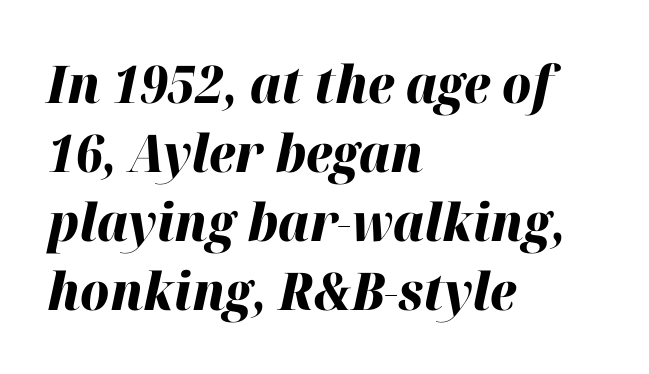
The ragged edge is on the right, which tells us the setting is flush left. The line texture is even and compact thanks to regular tracking. The zone under the glyphs is completely vacant. Does the weight exceed regular? Yes, all the way to bold. Compared with typical paragraphs, the rows here are spaced about the same. Think of a printed novel: that variable character pitch is what you see here.
